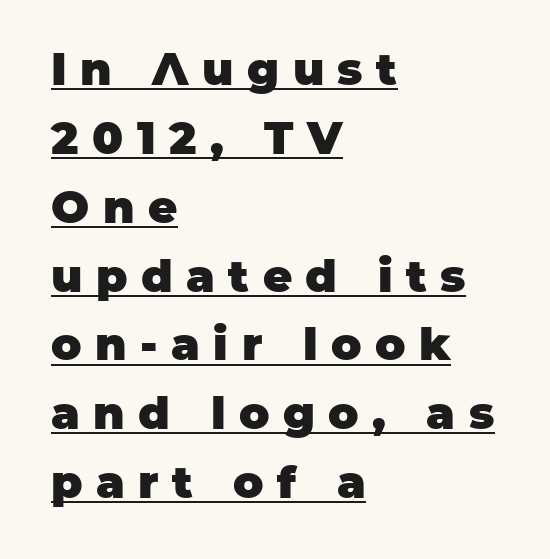
Are there feet on the stems? There aren't — it's a sans. The tracking reads as deliberately expanded to a designer's eye. The characters look thick and weighty, a clear bold. A baseline rule has been typeset under these characters. In terms of posture, this sample is upright.
